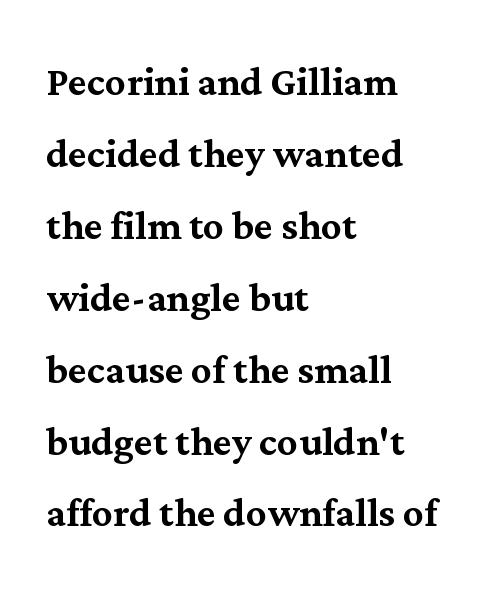
The image shows 51 px serif type, upright; set left-aligned, normal line spacing (1.41x), normal letter spacing, not underlined; medium stroke contrast and a medium x-height.
